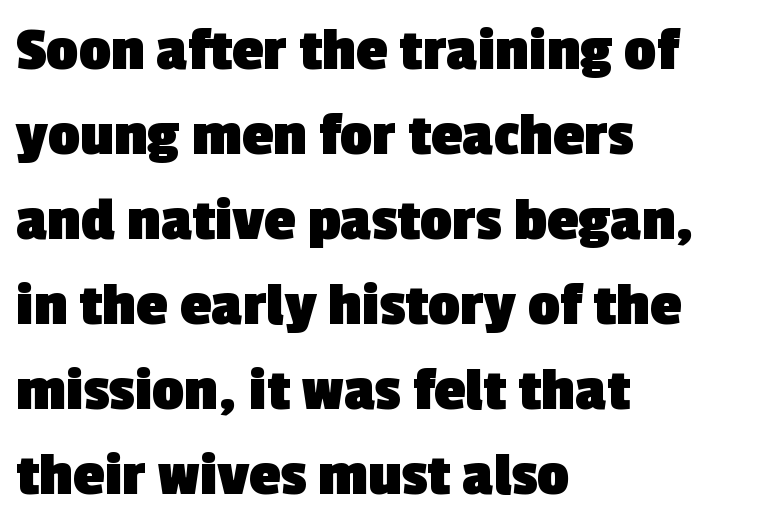
{"serif": "no", "bold": "yes", "weight": "heavy", "width": "normal", "x_height": "medium", "monospaced": "no", "underline": "no", "align": "left", "line_spacing": "normal", "line_spacing_ratio": 1.35, "letter_spacing": "normal", "letter_spacing_em": 0.0, "glyph_px": 63}
